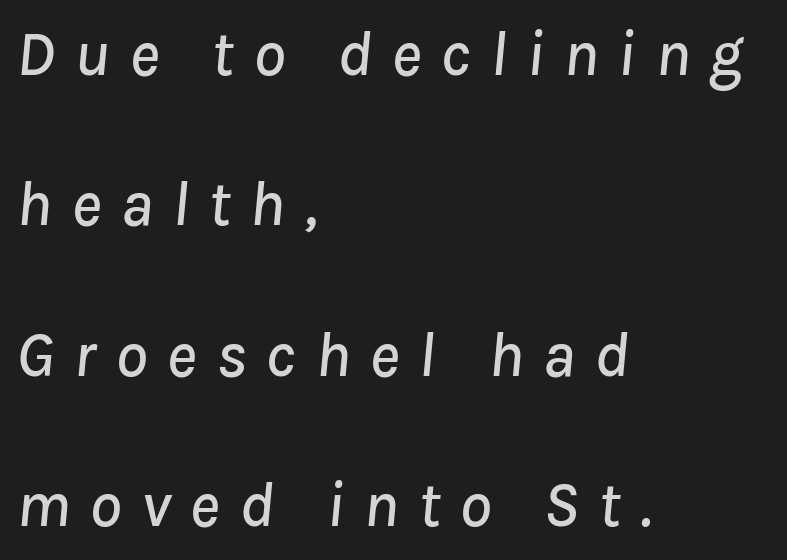
{"italic": "yes", "lean": "right", "slant_degrees": 8, "width": "normal", "stroke_contrast": "low", "x_height": "medium", "monospaced": "no", "underline": "no", "align": "left", "line_spacing": "loose", "line_spacing_ratio": 2.35, "letter_spacing": "wide", "letter_spacing_em": 0.3, "glyph_px": 64}
